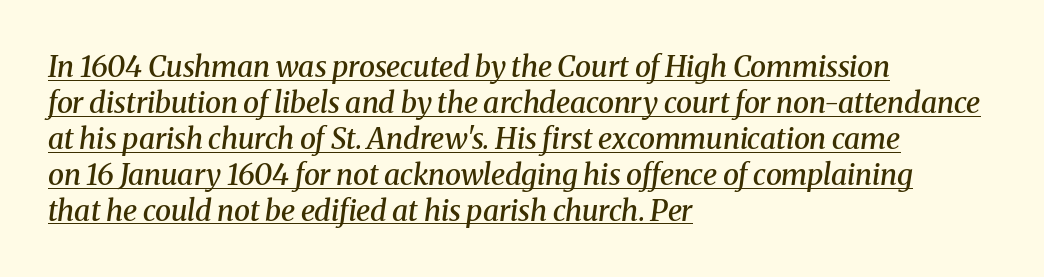
Q: Is the text bold? A: Semi-bold.
Q: Is the text italic (slanted)? A: Yes, it leans right by about 8 degrees.
Q: Is the typeface a serif or a sans-serif typeface? A: Serif.
Q: Is the text underlined? A: Yes.
Q: How is the paragraph aligned? A: Left-aligned.
Q: Is the spacing between letters normal or unusually wide? A: Normal.
Q: Width (condensed, normal, or wide)? A: Normal.
Q: Stroke contrast? A: Medium.
Q: x-height? A: Medium.
Q: Monospaced? A: No.
